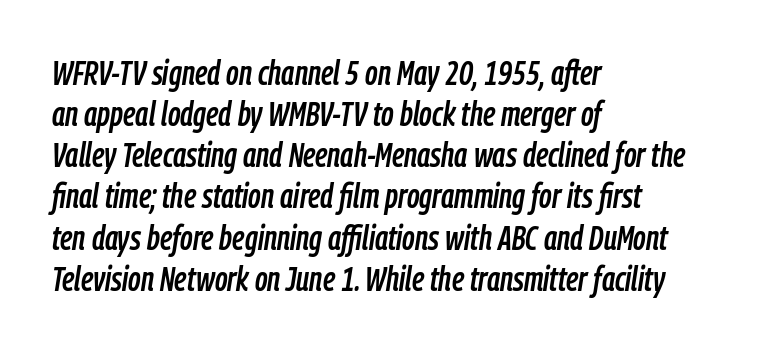
{"italic": "yes", "lean": "right", "slant_degrees": 9, "width": "condensed", "stroke_contrast": "low", "x_height": "medium", "monospaced": "no", "underline": "no", "align": "left", "line_spacing_ratio": 1.21, "letter_spacing": "normal", "letter_spacing_em": 0.0, "glyph_px": 34}
